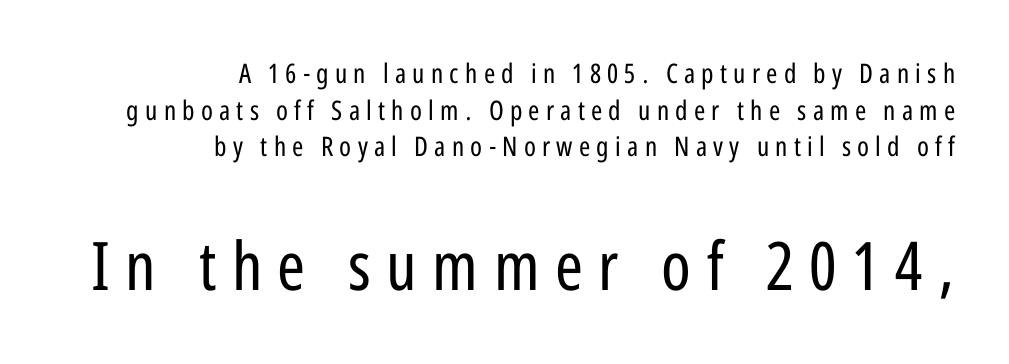
Q: Is the text bold? A: No.
Q: Is the text italic (slanted)? A: No, it is upright.
Q: Is the typeface a serif or a sans-serif typeface? A: Sans-serif.
Q: Is the text underlined? A: No.
Q: How is the paragraph aligned? A: Right-aligned.
Q: Is the spacing between letters normal or unusually wide? A: Unusually wide.
Q: Is the spacing between lines tight, normal or loose? A: Normal.
Q: Which block of text is set in a larger size, the first (top) or the second (bottom)? A: The second (bottom) one.
Q: Width (condensed, normal, or wide)? A: Condensed.
Q: Stroke contrast? A: Low.
Q: x-height? A: Medium.
Q: Monospaced? A: No.
